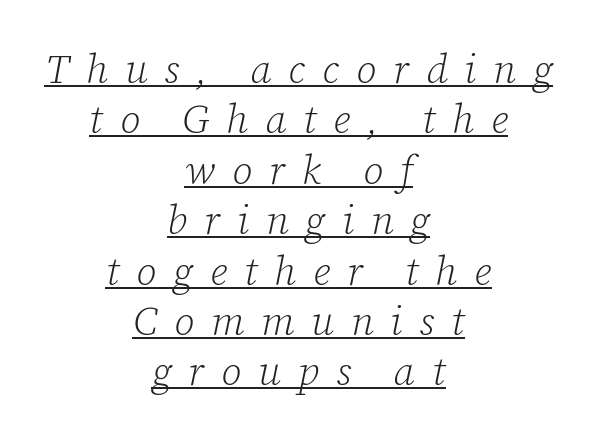
Q: Is the text bold? A: No.
Q: Is the text italic (slanted)? A: Yes, it leans right by about 12 degrees.
Q: Is the typeface a serif or a sans-serif typeface? A: Serif.
Q: Is the text underlined? A: Yes.
Q: How is the paragraph aligned? A: Centered.
Q: Is the spacing between letters normal or unusually wide? A: Unusually wide.
Q: Is the spacing between lines tight, normal or loose? A: Normal.
Q: Width (condensed, normal, or wide)? A: Normal.
Q: Stroke contrast? A: Low.
Q: x-height? A: Medium.
Q: Monospaced? A: No.
